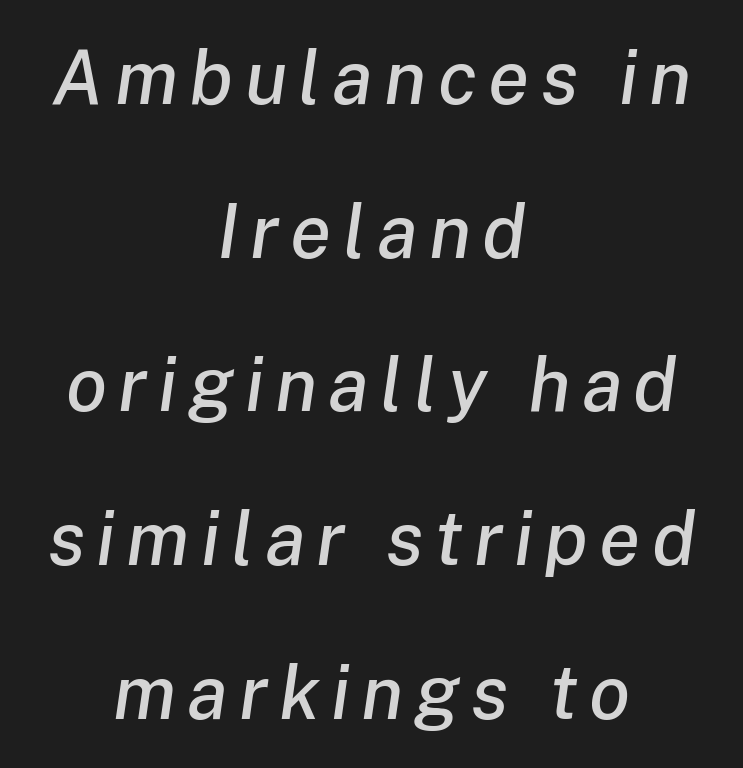
Q: Is the text italic (slanted)? A: Yes, it leans right by about 8 degrees.
Q: Is the text underlined? A: No.
Q: How is the paragraph aligned? A: Centered.
Q: Is the spacing between lines tight, normal or loose? A: Loose.
Q: Width (condensed, normal, or wide)? A: Normal.
Q: Stroke contrast? A: Low.
Q: x-height? A: Medium.
Q: Monospaced? A: No.
